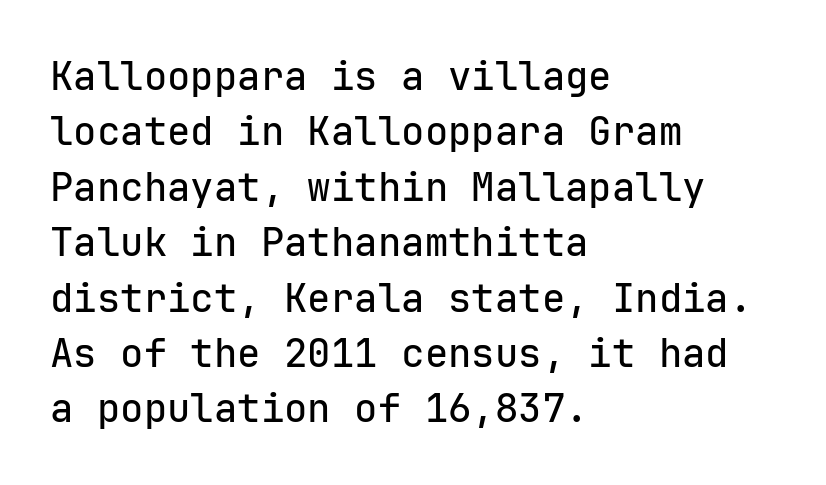
Q: Is the text italic (slanted)? A: No, it is upright.
Q: Is the typeface a serif or a sans-serif typeface? A: Sans-serif.
Q: Is the text underlined? A: No.
Q: How is the paragraph aligned? A: Left-aligned.
Q: Is the spacing between letters normal or unusually wide? A: Normal.
Q: Is the spacing between lines tight, normal or loose? A: Normal.
Q: Width (condensed, normal, or wide)? A: Normal.
Q: Stroke contrast? A: Low.
Q: x-height? A: Medium.
Q: Monospaced? A: Yes.
